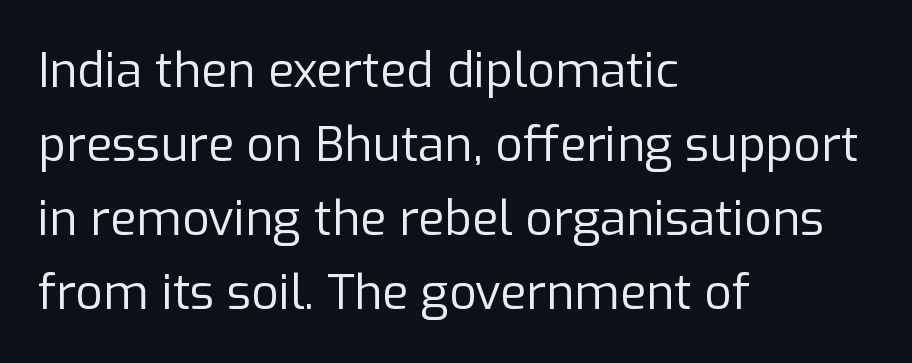
The tracking reads as untouched default to a designer's eye. Notice how descenders clear the ascenders below comfortably — that's standard leading. Upright lettering throughout. Line starts are locked; line ends wander. Serif or sans? Sans — the stroke terminals are bare. Bare-footed words on every line.
